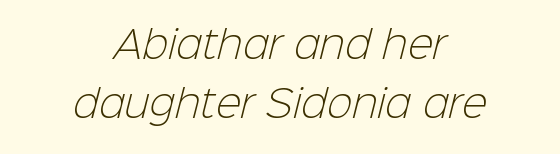
{"serif": "no", "bold": "no", "weight": "light", "width": "normal", "stroke_contrast": "low", "x_height": "medium", "monospaced": "no", "underline": "no", "align": "center", "line_spacing": "normal", "line_spacing_ratio": 1.54, "letter_spacing": "normal", "letter_spacing_em": 0.0, "glyph_px": 38}
